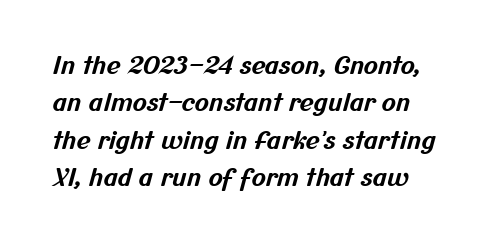
{"bold": "yes", "underline": "no", "line_spacing": "normal", "line_spacing_ratio": 1.56, "letter_spacing": "normal", "letter_spacing_em": 0.0, "glyph_px": 24}
